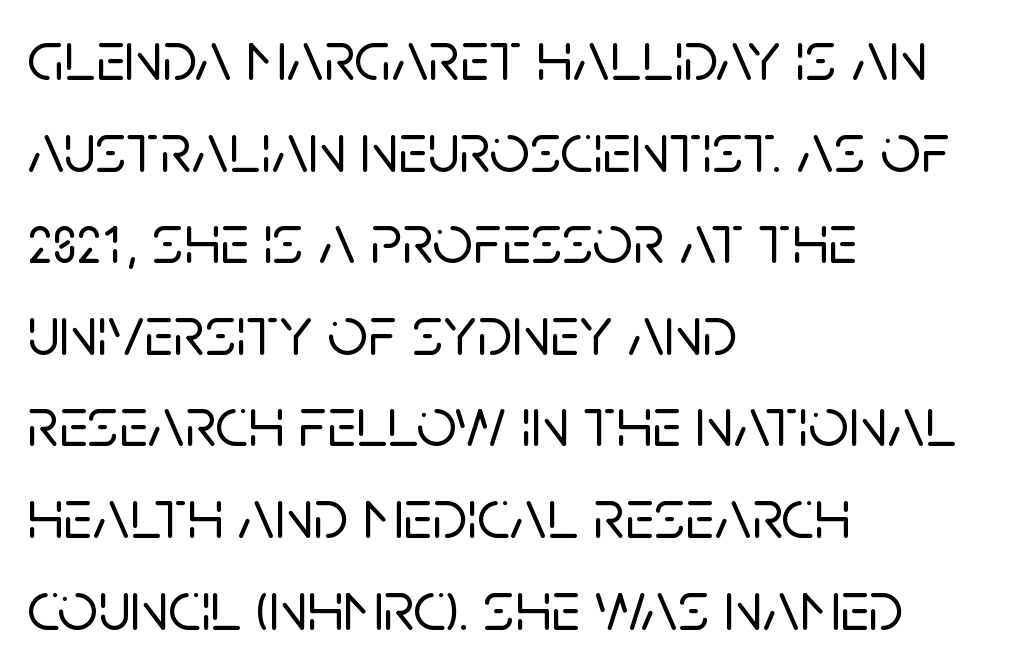
{"serif": "no", "italic": "no", "width": "normal", "stroke_contrast": "low", "x_height": "large", "monospaced": "no", "underline": "no", "align": "left", "line_spacing": "normal", "line_spacing_ratio": 1.29, "letter_spacing": "normal", "letter_spacing_em": 0.0, "glyph_px": 71}
